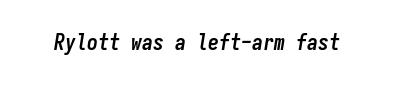
The image shows 22 px bold type, italic (leaning right); set normal letter spacing, not underlined.
